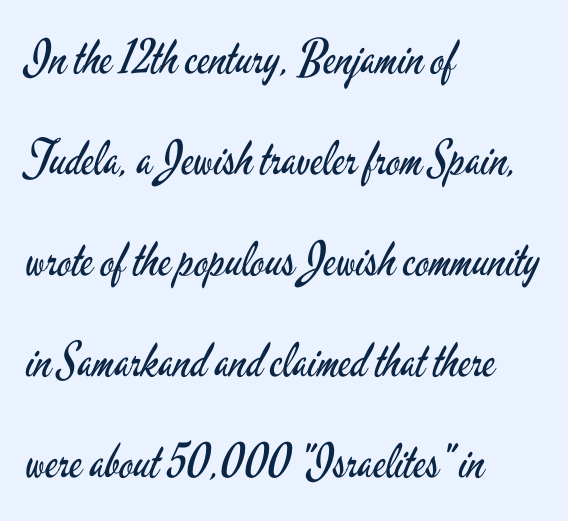
{"serif": "no", "bold": "no", "weight": "regular", "width": "condensed", "stroke_contrast": "low", "x_height": "small", "monospaced": "no", "underline": "no", "align": "left", "line_spacing": "loose", "line_spacing_ratio": 2.15, "letter_spacing": "normal", "letter_spacing_em": 0.0, "glyph_px": 47}
